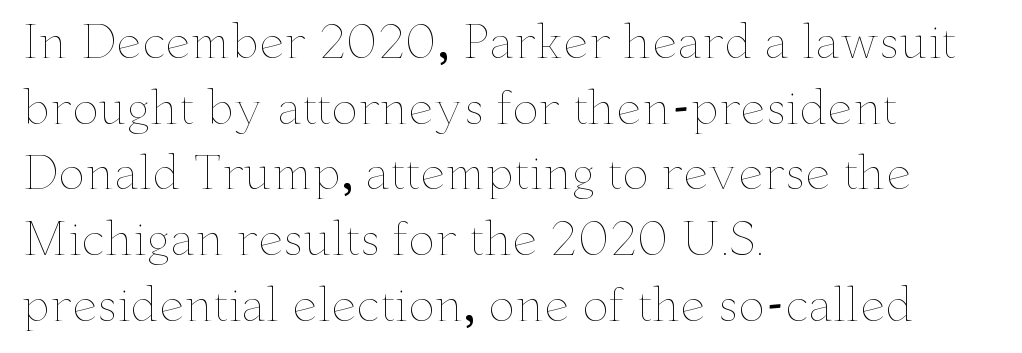
{"italic": "no", "bold": "no", "weight": "thin", "width": "wide", "stroke_contrast": "low", "x_height": "small", "monospaced": "no", "underline": "no", "align": "left", "line_spacing": "normal", "line_spacing_ratio": 1.46, "letter_spacing": "normal", "letter_spacing_em": 0.0, "glyph_px": 45}
